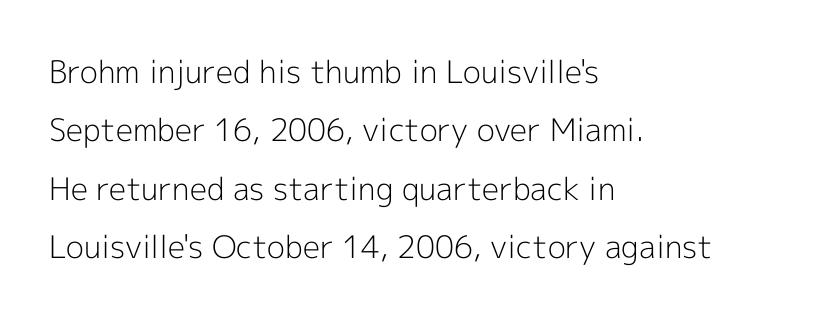
Q: Is the text bold? A: No.
Q: Is the text italic (slanted)? A: No, it is upright.
Q: Is the typeface a serif or a sans-serif typeface? A: Sans-serif.
Q: Is the text underlined? A: No.
Q: How is the paragraph aligned? A: Left-aligned.
Q: Is the spacing between letters normal or unusually wide? A: Normal.
Q: Width (condensed, normal, or wide)? A: Normal.
Q: x-height? A: Medium.
Q: Monospaced? A: No.
